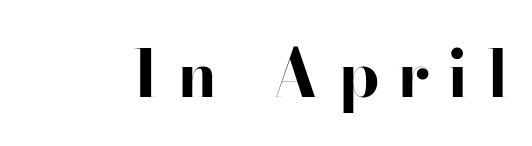
{"serif": "no", "italic": "no", "bold": "yes", "weight": "bold", "width": "wide", "stroke_contrast": "high", "x_height": "small", "monospaced": "no", "underline": "no", "letter_spacing": "wide", "letter_spacing_em": 0.27, "glyph_px": 65}
